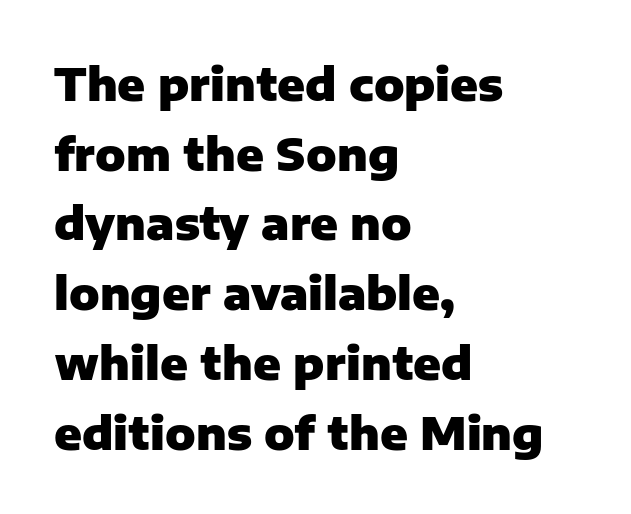
{"serif": "no", "italic": "no", "bold": "yes", "weight": "heavy", "width": "normal", "stroke_contrast": "low", "x_height": "medium", "monospaced": "no", "underline": "no", "align": "left", "line_spacing": "normal", "line_spacing_ratio": 1.55, "letter_spacing": "normal", "letter_spacing_em": 0.0, "glyph_px": 45}
